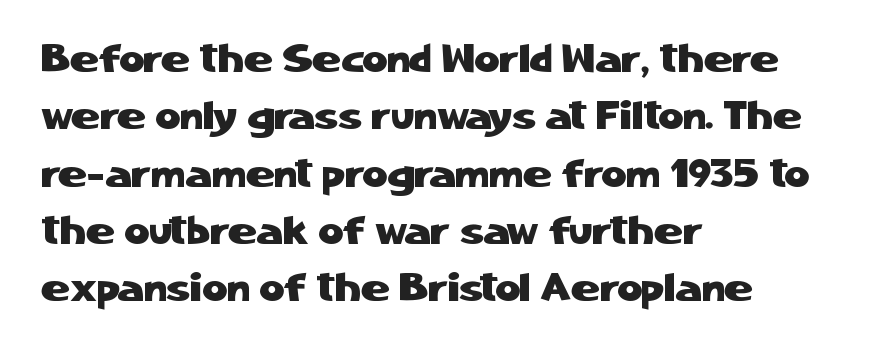
Unlike a traditional serif, this face leaves its strokes unadorned. Does the lettering tilt? It doesn't — this is upright. Is the block centered? No — it sits flush against the left margin. The foot of each line stays bare and open. Reading down the column, the eye jumps a familiar distance to each next line. Tracking value appears to be zero — textbook default spacing.
